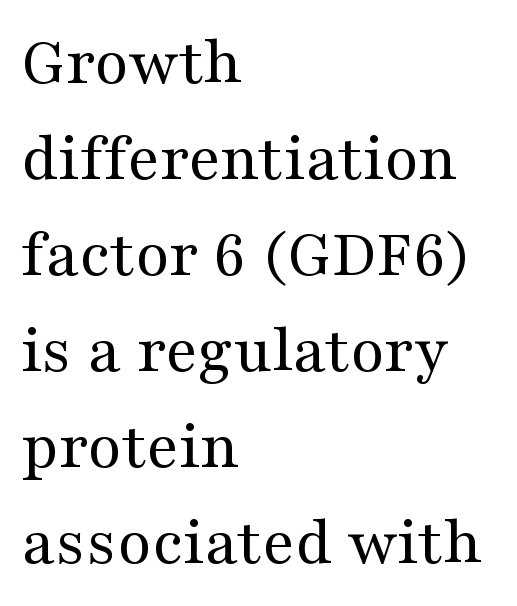
Q: Is the text bold? A: No.
Q: Is the text italic (slanted)? A: No, it is upright.
Q: Is the typeface a serif or a sans-serif typeface? A: Serif.
Q: Is the text underlined? A: No.
Q: How is the paragraph aligned? A: Left-aligned.
Q: Is the spacing between letters normal or unusually wide? A: Normal.
Q: Is the spacing between lines tight, normal or loose? A: Normal.
Q: Width (condensed, normal, or wide)? A: Wide.
Q: Stroke contrast? A: Medium.
Q: x-height? A: Medium.
Q: Monospaced? A: No.
